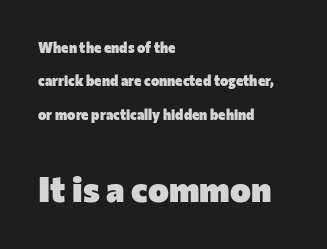
A typesetter would call this zero additional tracking. Does the lettering tilt? It doesn't — this is upright. Anything drawn beneath the words? Only blank space. The letters in the lower block stand taller than those in the block above.
